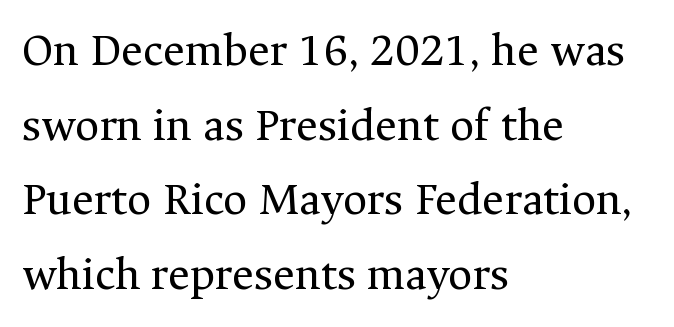
The image shows 47 px regular-weight serif type, upright; set left-aligned, normal line spacing (1.59x), normal letter spacing, not underlined; medium stroke contrast and a medium x-height.
